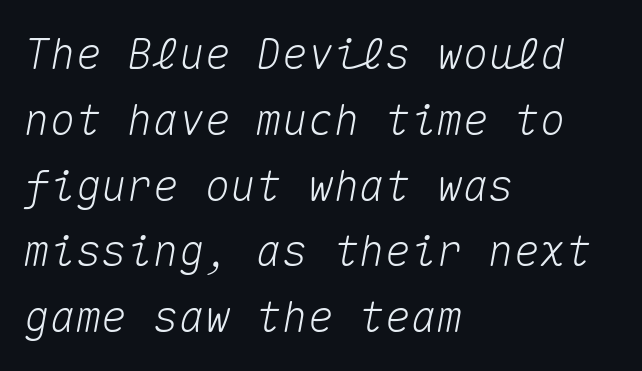
Q: Is the text italic (slanted)? A: Yes, it leans right by about 10 degrees.
Q: Is the text underlined? A: No.
Q: How is the paragraph aligned? A: Left-aligned.
Q: Is the spacing between letters normal or unusually wide? A: Normal.
Q: Is the spacing between lines tight, normal or loose? A: Normal.
Q: Width (condensed, normal, or wide)? A: Normal.
Q: Stroke contrast? A: Medium.
Q: x-height? A: Medium.
Q: Monospaced? A: Yes.
